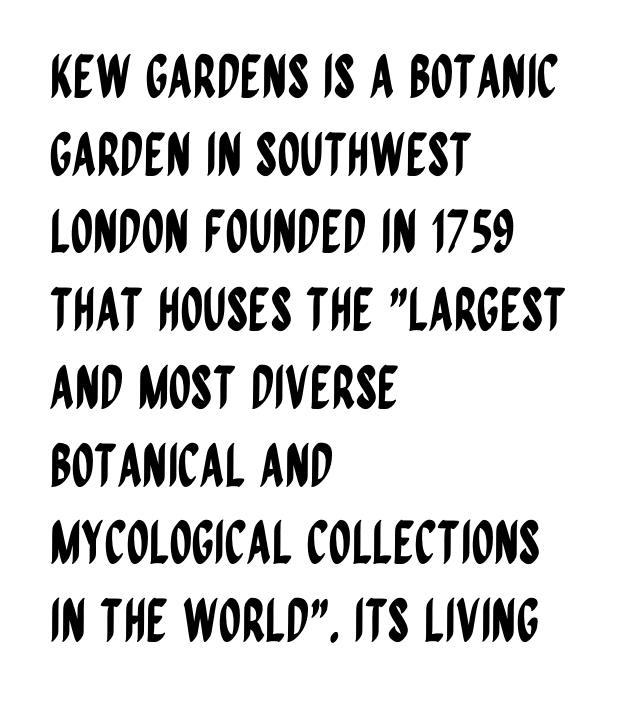
The strip under each line holds only bare page. Compared with a centered layout, this one pins lines to the left instead. The vertical gap from one line to the next is medium. Italic? Not at all — the glyphs are vertical.
